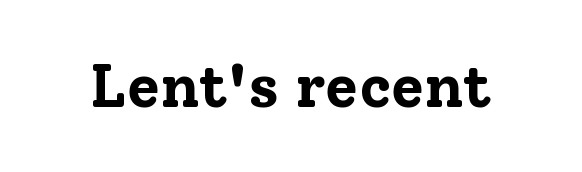
Q: Is the text bold? A: Yes.
Q: Is the text italic (slanted)? A: No, it is upright.
Q: Is the typeface a serif or a sans-serif typeface? A: Serif.
Q: Is the text underlined? A: No.
Q: Is the spacing between letters normal or unusually wide? A: Normal.
Q: Width (condensed, normal, or wide)? A: Normal.
Q: Stroke contrast? A: Low.
Q: x-height? A: Medium.
Q: Monospaced? A: No.
